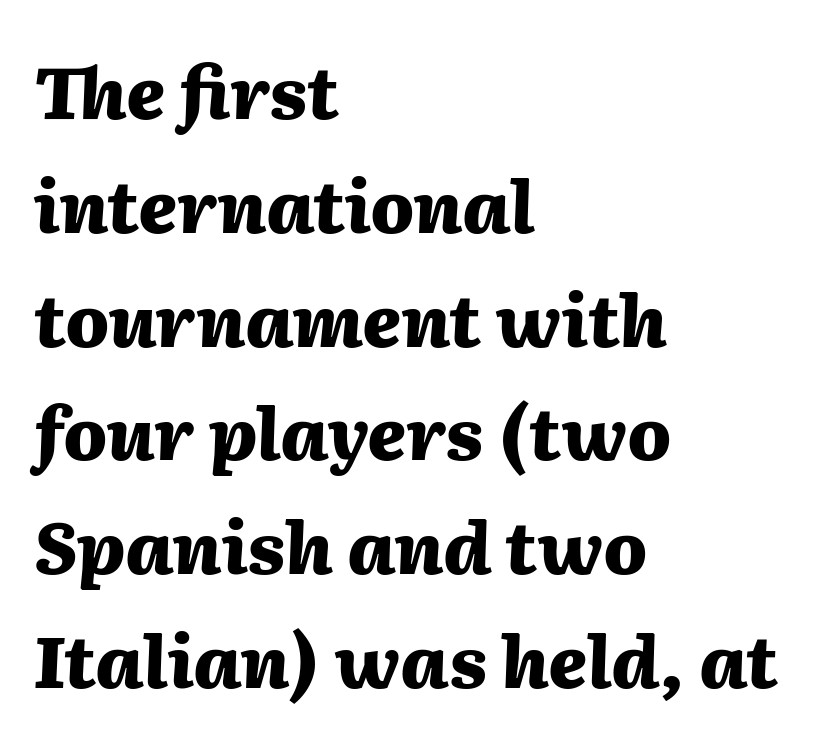
The image shows 72 px heavy type, italic (leaning right); set left-aligned, normal line spacing (1.58x), normal letter spacing, not underlined; medium stroke contrast and a medium x-height.
